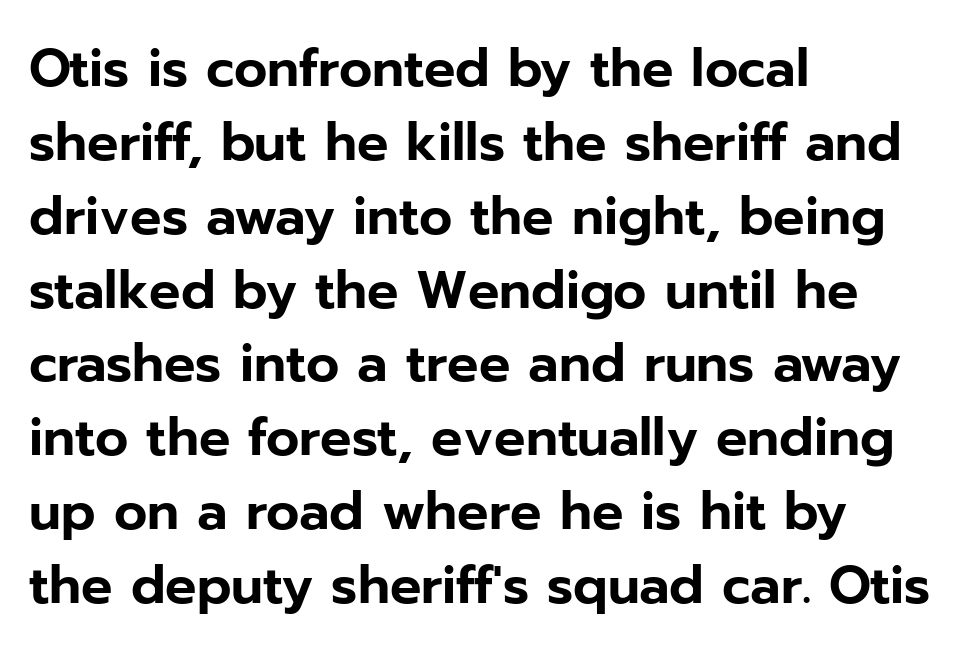
The image shows 52 px sans-serif type, upright; set left-aligned, normal line spacing (1.42x), normal letter spacing, not underlined; low stroke contrast and a medium x-height.
